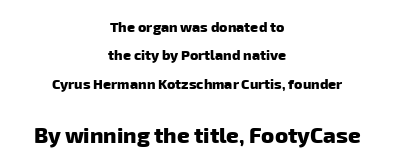
Is the lower block the larger one? Yes — the lower block carries the bigger type. The face used here is rendered with its standard letterfit. This is heavy type, rendered in bold. Each new line begins a long way beneath the previous one. Quick note: underline off. Reading down the block, each line starts at a different indent, mirrored at its end.
